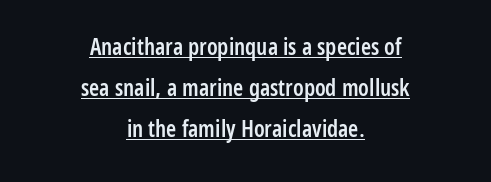
Q: Is the text bold? A: Semi-bold.
Q: Is the text italic (slanted)? A: No, it is upright.
Q: Is the text underlined? A: Yes.
Q: How is the paragraph aligned? A: Centered.
Q: Is the spacing between letters normal or unusually wide? A: Normal.
